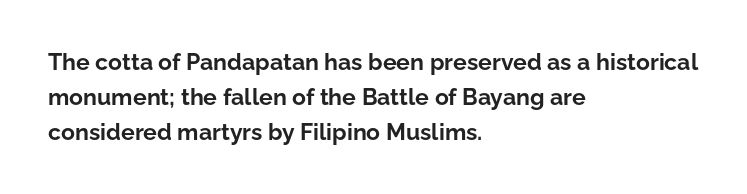
Q: Is the text bold? A: Yes.
Q: Is the text italic (slanted)? A: No, it is upright.
Q: Is the text underlined? A: No.
Q: How is the paragraph aligned? A: Left-aligned.
Q: Is the spacing between letters normal or unusually wide? A: Normal.
Q: Is the spacing between lines tight, normal or loose? A: Normal.
